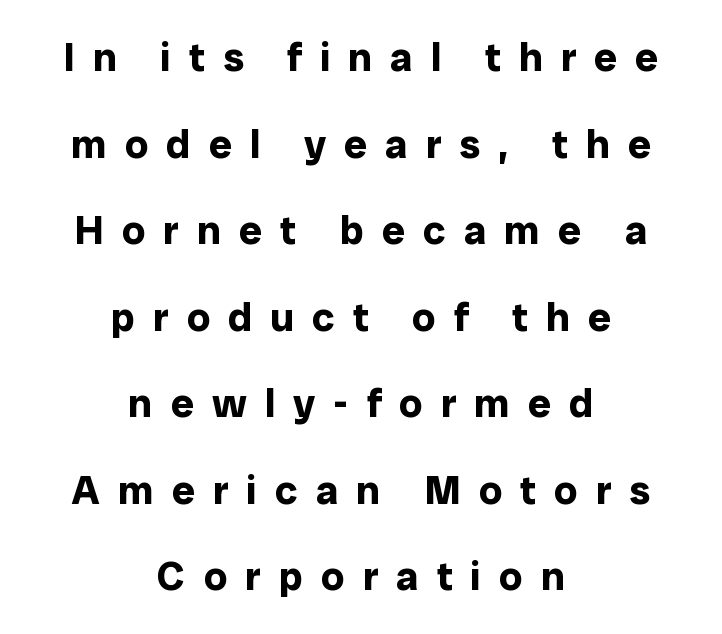
Q: Is the text bold? A: Yes.
Q: Is the text italic (slanted)? A: No, it is upright.
Q: Is the typeface a serif or a sans-serif typeface? A: Sans-serif.
Q: Is the text underlined? A: No.
Q: How is the paragraph aligned? A: Centered.
Q: Is the spacing between letters normal or unusually wide? A: Unusually wide.
Q: Is the spacing between lines tight, normal or loose? A: Loose.
Q: Width (condensed, normal, or wide)? A: Normal.
Q: Stroke contrast? A: Low.
Q: x-height? A: Medium.
Q: Monospaced? A: No.
